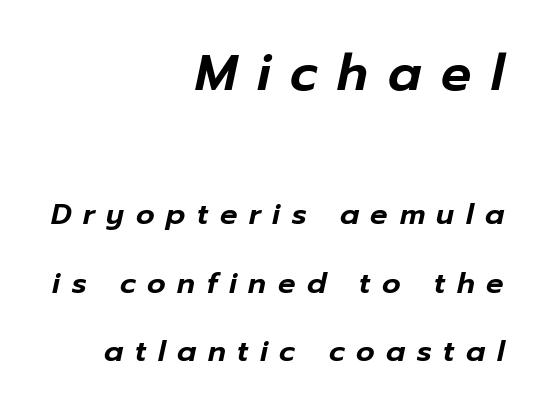
The area under the type is left untouched. The lines in this sample share a right terminus and differ only in where they begin. The letters advance in unequal steps, a hallmark of proportional type. The text carries the slant typical of an italic or oblique font.
